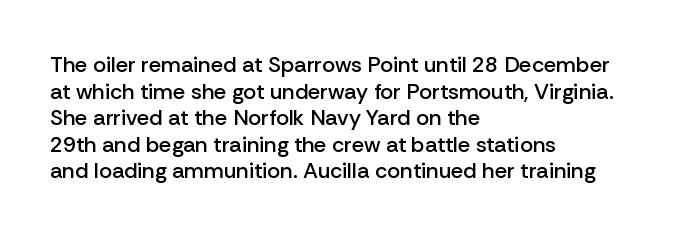
The image shows 22 px text type, upright; set left-aligned, line spacing 1.21x, normal letter spacing, not underlined.
